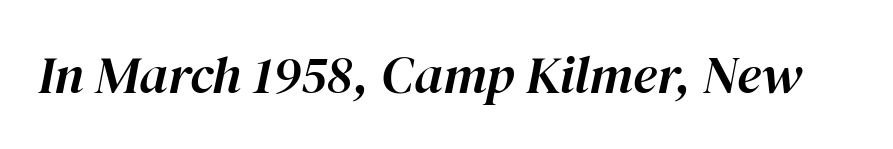
{"italic": "yes", "lean": "right", "slant_degrees": 12, "width": "normal", "stroke_contrast": "high", "x_height": "medium", "monospaced": "no", "underline": "no", "letter_spacing": "normal", "letter_spacing_em": 0.0, "glyph_px": 53}
